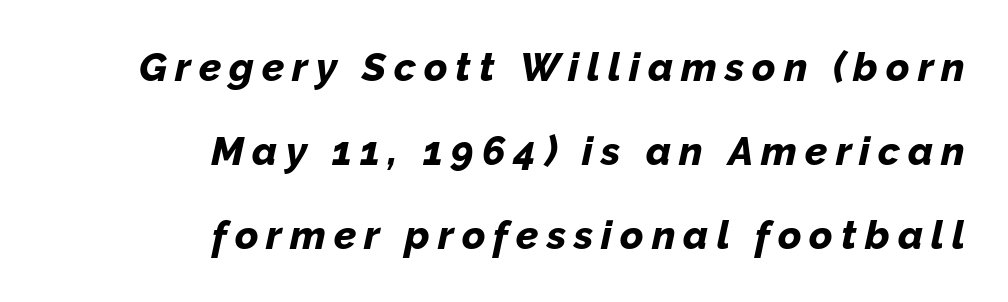
The specimen omits any rule beneath the text block's lines. As a designer I'd log this as weight 700, bold. A typesetter would call this proportional, since set widths differ per character. Notice how the stems are inclined rather than vertical — that's the hallmark of italics. Each word looks stretched out because of the extra space between its letters. Line endings align vertically; line beginnings do not.
